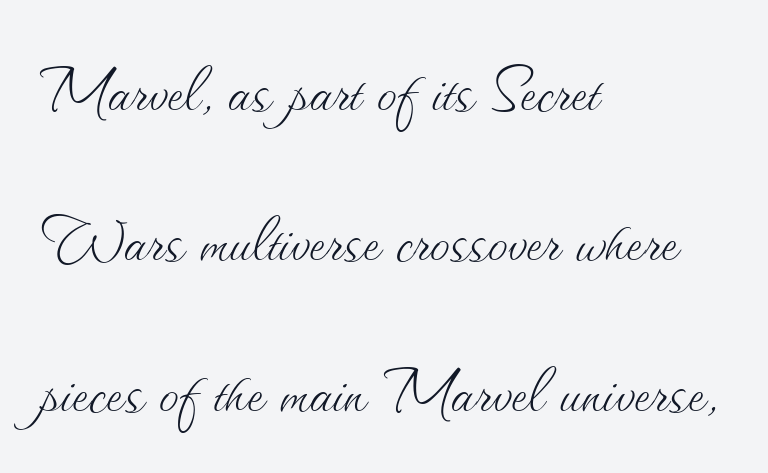
The image shows 80 px thin type; set left-aligned, line spacing 1.88x, normal letter spacing, not underlined; medium stroke contrast and a small x-height.
